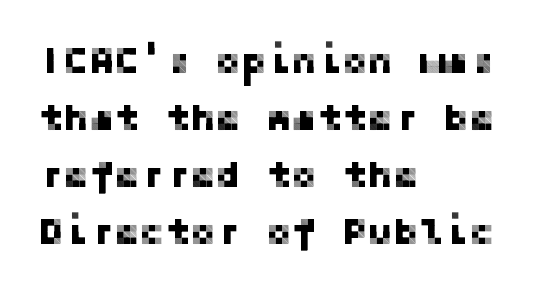
Q: Is the text italic (slanted)? A: No, it is upright.
Q: Is the typeface a serif or a sans-serif typeface? A: Sans-serif.
Q: Is the text underlined? A: No.
Q: How is the paragraph aligned? A: Left-aligned.
Q: Is the spacing between letters normal or unusually wide? A: Normal.
Q: Is the spacing between lines tight, normal or loose? A: Normal.
Q: Width (condensed, normal, or wide)? A: Normal.
Q: Stroke contrast? A: Low.
Q: x-height? A: Medium.
